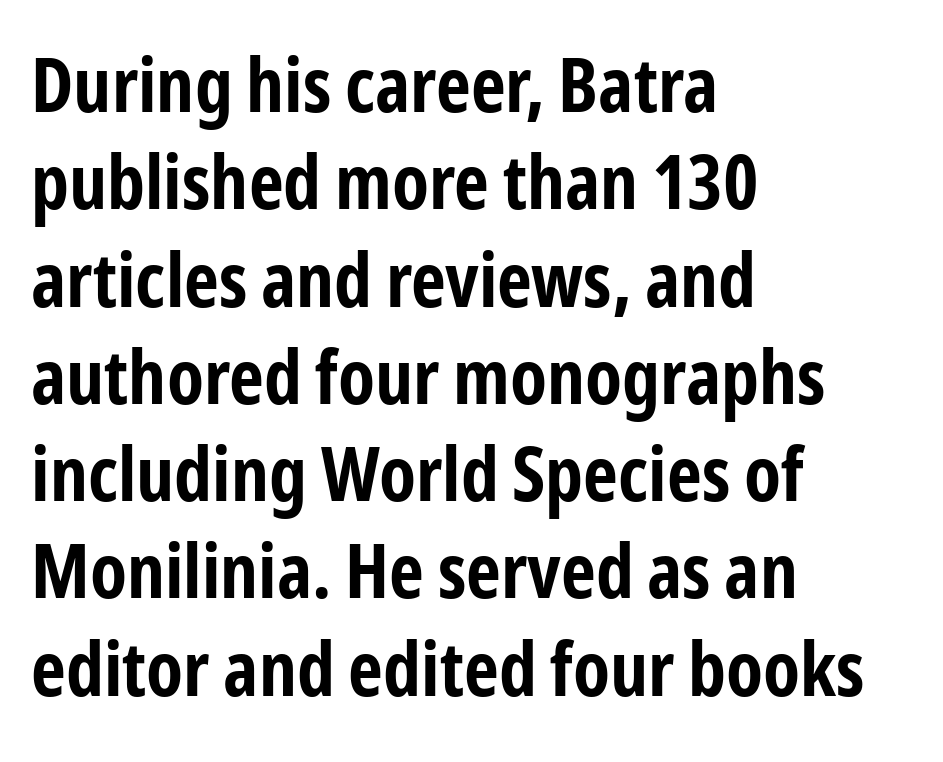
The image shows 76 px bold, condensed sans-serif type, upright; set left-aligned, normal line spacing (1.28x), normal letter spacing, not underlined; low stroke contrast and a medium x-height.
